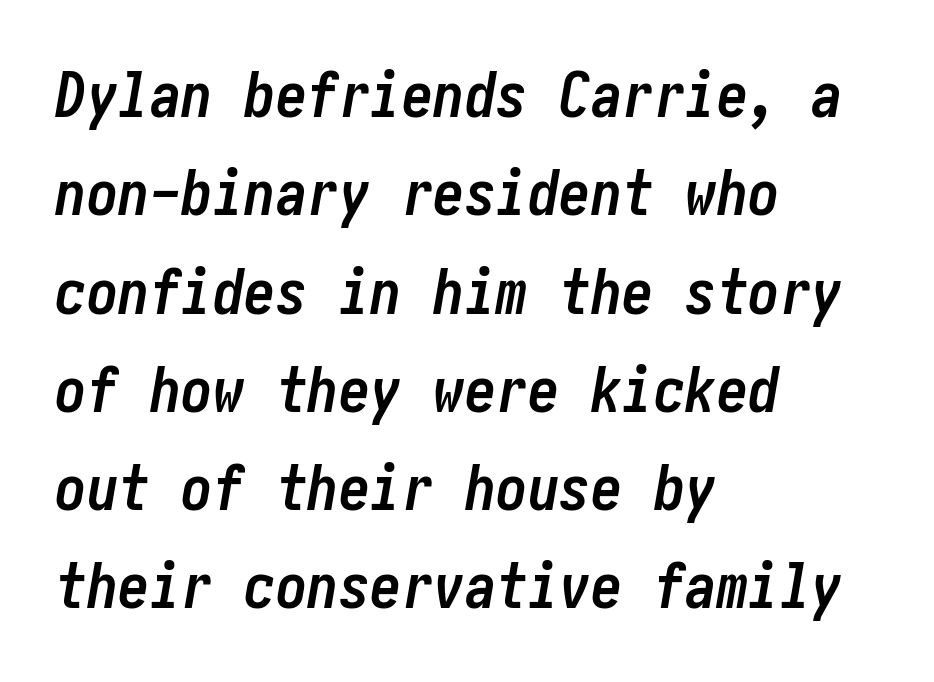
The block of text has a typical density, with ordinary space between rows. The area under the type is left untouched. Default kerning and tracking; the words read as compact shapes. Visually the block forms a straight wall on the left and a jagged coastline on the right. A typesetter would mark this as italic. The characters look thick and weighty, a clear bold.
